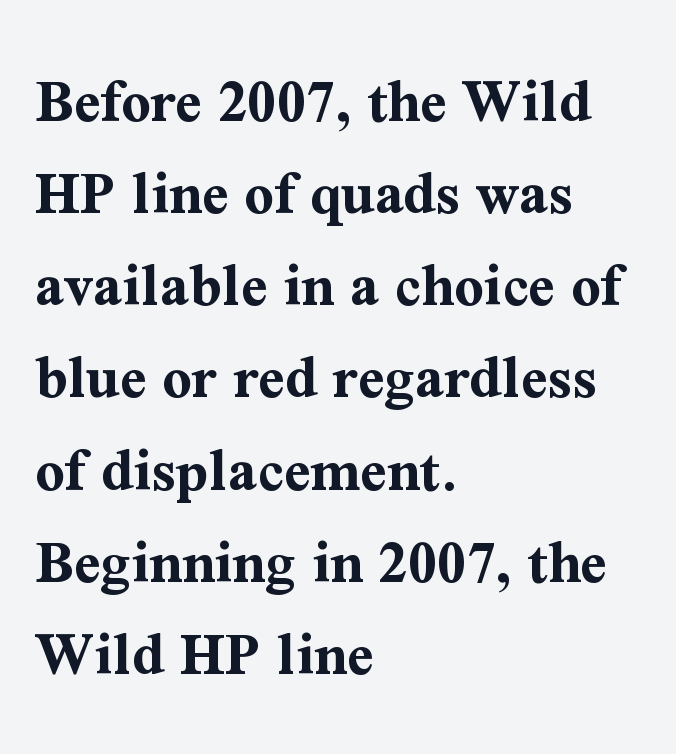
The image shows 64 px bold serif type, upright; set left-aligned, normal line spacing (1.44x), normal letter spacing, not underlined; medium stroke contrast and a medium x-height.
